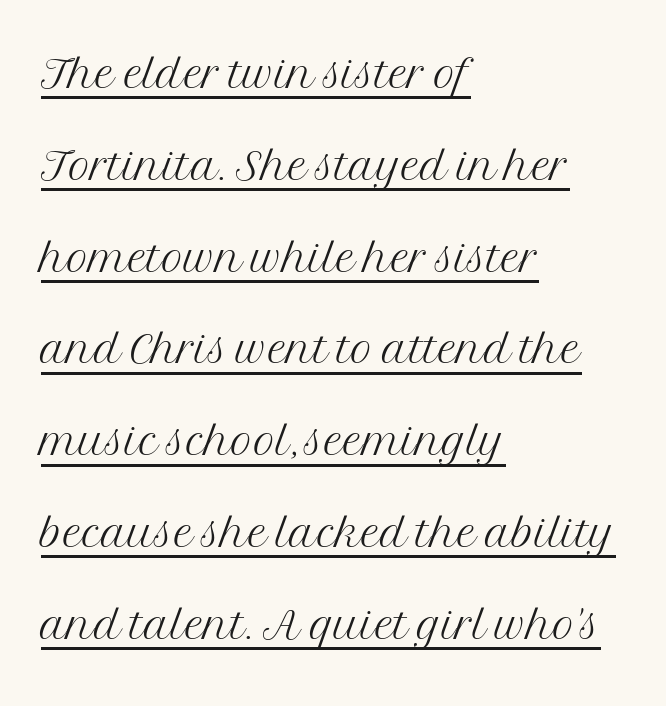
This sample carries an underscore along the baseline area. Each letter keeps its own natural width here, so spacing adapts to shape. Honestly, the letter spacing is just normal — you wouldn't notice it. The strokes are not fattened; the text isn't bold.
